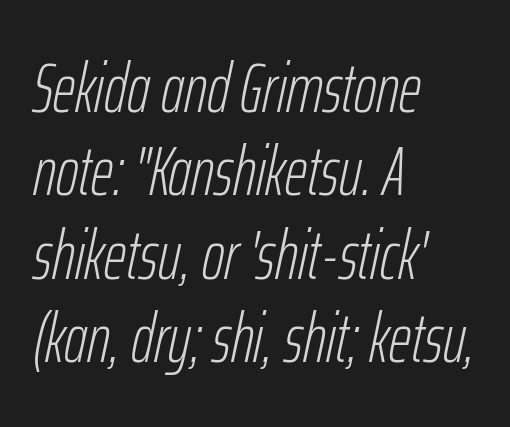
The gap between lines stays unmarked. Varying glyph widths throughout — classic text-font behaviour. Looking at the ascenders, they clearly lean. The letterforms sit at book weight or below. Words appear dense and cohesive because spacing is normal.
